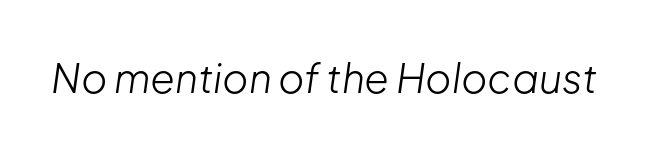
Q: Is the text bold? A: No.
Q: Is the text italic (slanted)? A: Yes, it leans right by about 8 degrees.
Q: Is the text underlined? A: No.
Q: Is the spacing between letters normal or unusually wide? A: Normal.
Q: Width (condensed, normal, or wide)? A: Normal.
Q: Stroke contrast? A: Low.
Q: x-height? A: Medium.
Q: Monospaced? A: No.
